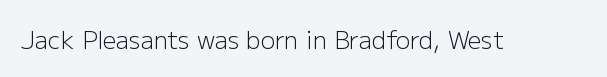
Q: Is the text bold? A: No.
Q: Is the text italic (slanted)? A: No, it is upright.
Q: Is the text underlined? A: No.
Q: Is the spacing between letters normal or unusually wide? A: Normal.
